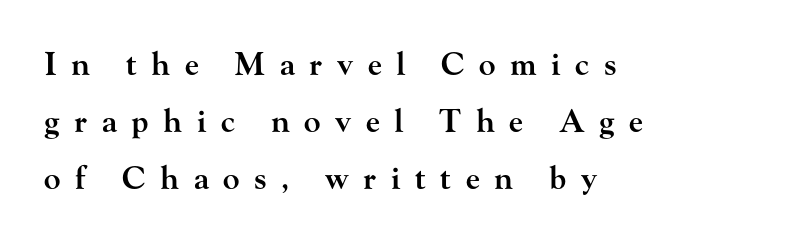
Q: Is the text bold? A: Semi-bold.
Q: Is the text italic (slanted)? A: No, it is upright.
Q: Is the typeface a serif or a sans-serif typeface? A: Serif.
Q: Is the text underlined? A: No.
Q: How is the paragraph aligned? A: Left-aligned.
Q: Is the spacing between letters normal or unusually wide? A: Unusually wide.
Q: Width (condensed, normal, or wide)? A: Wide.
Q: Stroke contrast? A: High.
Q: x-height? A: Small.
Q: Monospaced? A: No.
